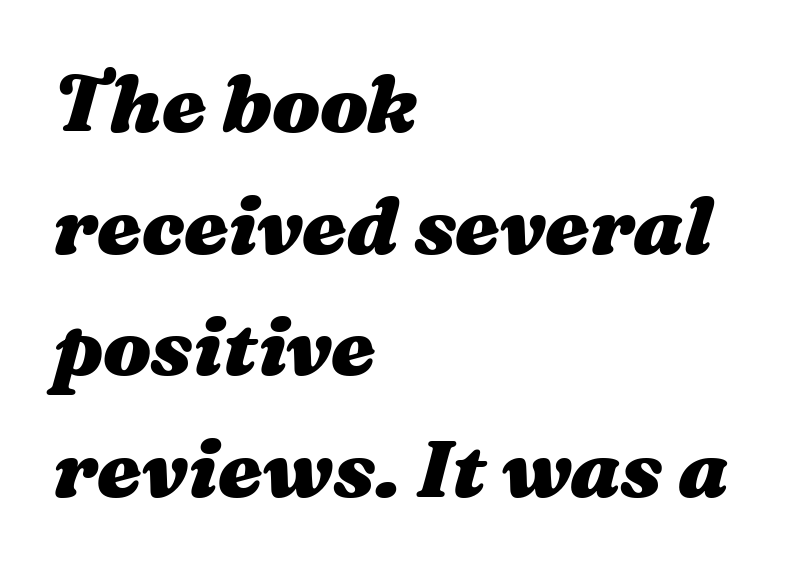
The space between consecutive lines is moderate. Chunky letters — that's bold for sure. Varying glyph widths throughout — classic text-font behaviour. Characters are canted at an angle relative to the baseline's perpendicular. The passage shown has conventional tracking throughout. The setting favours the left margin, as ordinary paragraphs usually do.
